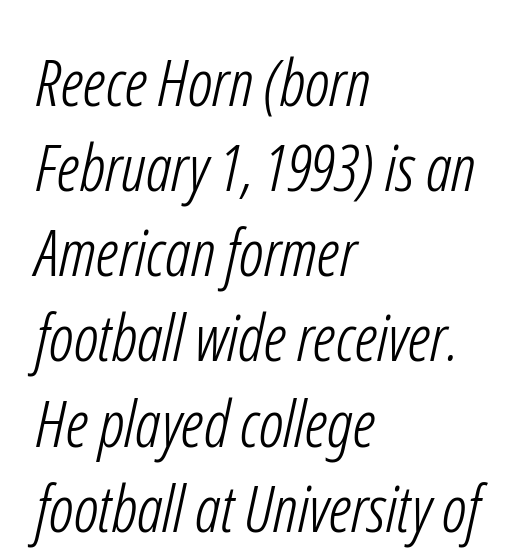
The rendering uses natural spacing where letterforms have individual widths. Compared with a typical body face, this is equally light or lighter still. If you drew a ruler down the left edge, every line would touch it. I'd call this a sans setting — the letters go barefoot.
